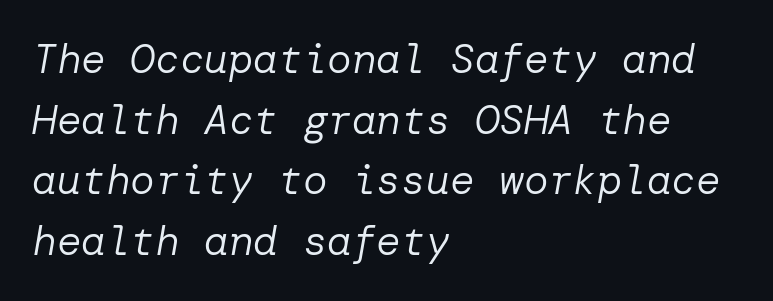
Q: Is the text bold? A: No.
Q: Is the text italic (slanted)? A: Yes, it leans right by about 10 degrees.
Q: Is the text underlined? A: No.
Q: How is the paragraph aligned? A: Left-aligned.
Q: Is the spacing between letters normal or unusually wide? A: Normal.
Q: Is the spacing between lines tight, normal or loose? A: Normal.
Q: Width (condensed, normal, or wide)? A: Normal.
Q: Stroke contrast? A: Low.
Q: x-height? A: Medium.
